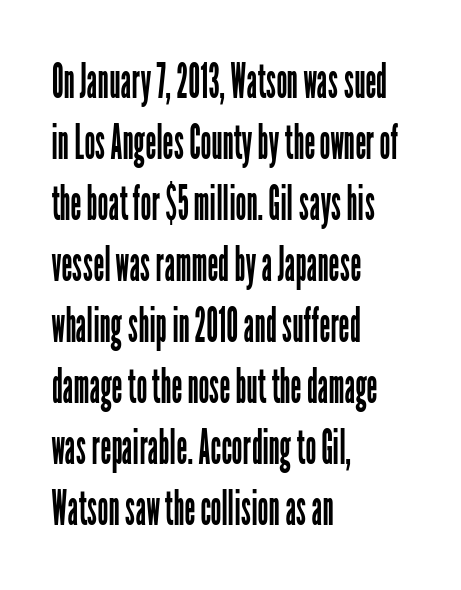
{"serif": "no", "italic": "no", "bold": "no", "weight": "regular", "width": "condensed", "stroke_contrast": "low", "x_height": "medium", "monospaced": "no", "underline": "no", "align": "left", "line_spacing": "normal", "line_spacing_ratio": 1.27, "letter_spacing": "normal", "letter_spacing_em": 0.0, "glyph_px": 48}
